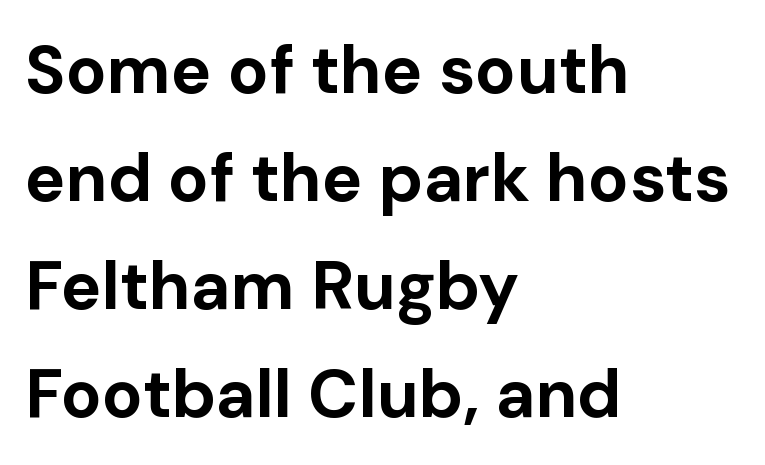
Q: Is the text bold? A: Yes.
Q: Is the text italic (slanted)? A: No, it is upright.
Q: Is the typeface a serif or a sans-serif typeface? A: Sans-serif.
Q: Is the text underlined? A: No.
Q: How is the paragraph aligned? A: Left-aligned.
Q: Is the spacing between letters normal or unusually wide? A: Normal.
Q: Is the spacing between lines tight, normal or loose? A: Normal.
Q: Width (condensed, normal, or wide)? A: Normal.
Q: Stroke contrast? A: Low.
Q: x-height? A: Medium.
Q: Monospaced? A: No.
